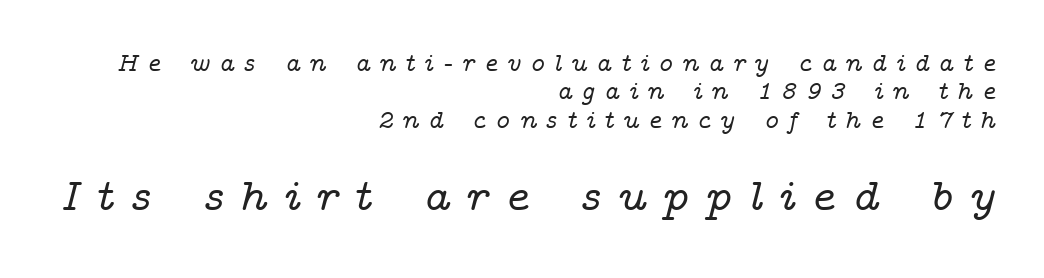
You can tell it's italic because the verticals aren't actually vertical. The glyphs in this specimen are seriffed. Right-aligned paragraph, ragged on the left. Bare-footed words on every line. The leading is snug, giving the passage a crowded texture.
